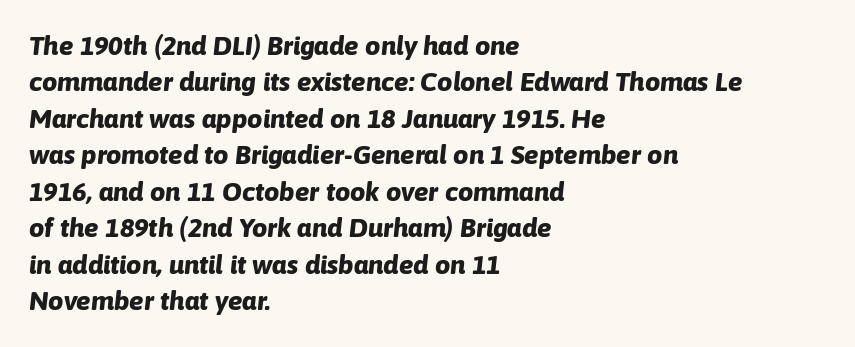
Q: Is the text bold? A: Yes.
Q: Is the text italic (slanted)? A: Yes, it leans right by about 6 degrees.
Q: Is the text underlined? A: No.
Q: How is the paragraph aligned? A: Left-aligned.
Q: Is the spacing between letters normal or unusually wide? A: Normal.
Q: Is the spacing between lines tight, normal or loose? A: Normal.
